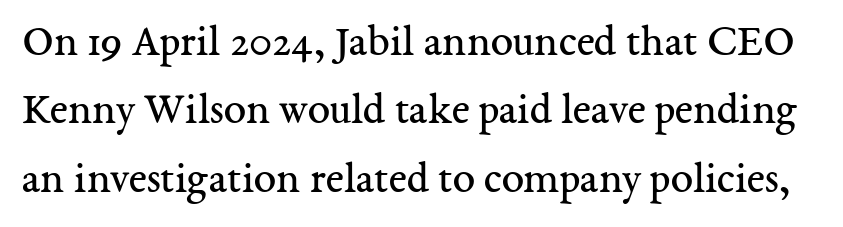
The image shows 45 px regular-weight serif type, upright; set normal line spacing (1.52x), normal letter spacing, not underlined; medium stroke contrast and a medium x-height.
